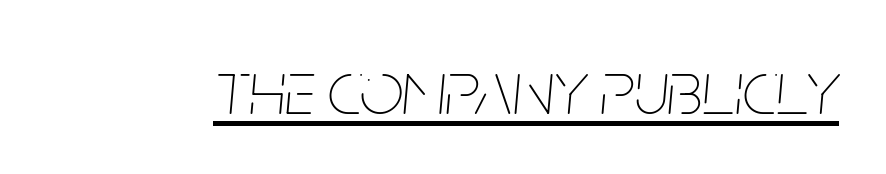
Q: Is the text bold? A: No.
Q: Is the text italic (slanted)? A: Yes, it leans right by about 5 degrees.
Q: Is the text underlined? A: Yes.
Q: Is the spacing between letters normal or unusually wide? A: Normal.
Q: Width (condensed, normal, or wide)? A: Condensed.
Q: Stroke contrast? A: Low.
Q: x-height? A: Large.
Q: Monospaced? A: No.
